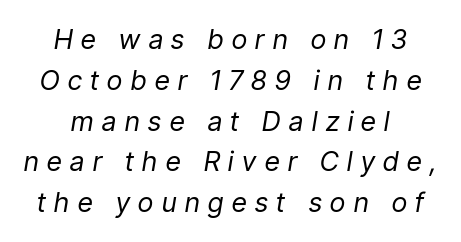
Q: Is the text bold? A: No.
Q: Is the text italic (slanted)? A: Yes, it leans right by about 9 degrees.
Q: Is the text underlined? A: No.
Q: How is the paragraph aligned? A: Centered.
Q: Is the spacing between letters normal or unusually wide? A: Unusually wide.
Q: Is the spacing between lines tight, normal or loose? A: Normal.
